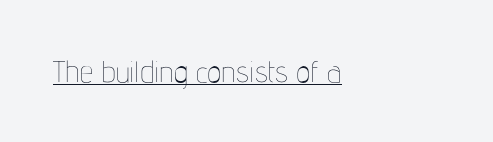
The typeface has the unassuming heft of standard copy or less. Italic: no, the glyphs are upright roman. Is this a fixed-width face? No — the glyphs have proportional, varying widths. Does extra space separate the letters? No, they use regular spacing. Is the block centered? No — it sits flush against the left margin. A rule runs beneath these lines of type.
